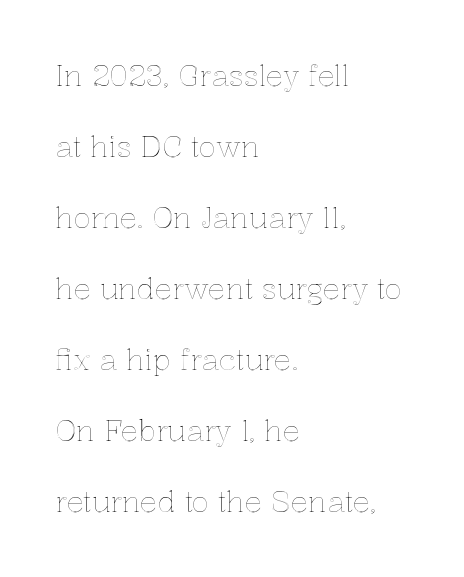
{"italic": "no", "width": "normal", "x_height": "medium", "monospaced": "no", "underline": "no", "align": "left", "line_spacing": "loose", "line_spacing_ratio": 2.45, "letter_spacing": "normal", "letter_spacing_em": 0.0, "glyph_px": 29}
